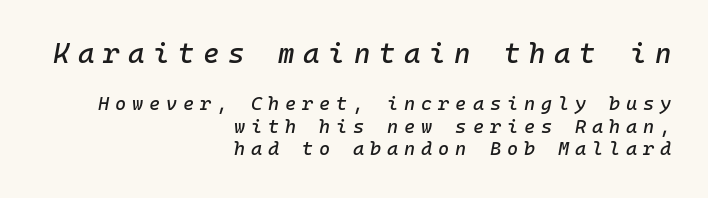
{"italic": "yes", "lean": "right", "slant_degrees": 10, "width": "normal", "stroke_contrast": "low", "x_height": "medium", "monospaced": "yes", "underline": "no", "align": "right", "line_spacing_ratio": 1.18, "letter_spacing": "wide", "letter_spacing_em": 0.31, "larger_block": "first", "size_ratio": 1.47, "glyph_px": 28}
